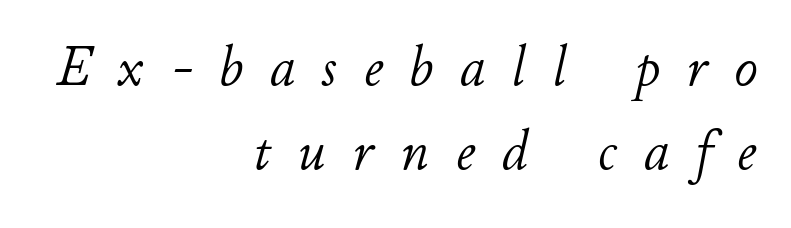
Q: Is the text bold? A: No.
Q: Is the text italic (slanted)? A: Yes, it leans right by about 11 degrees.
Q: Is the text underlined? A: No.
Q: How is the paragraph aligned? A: Right-aligned.
Q: Is the spacing between letters normal or unusually wide? A: Unusually wide.
Q: Is the spacing between lines tight, normal or loose? A: Normal.
Q: Width (condensed, normal, or wide)? A: Normal.
Q: Stroke contrast? A: Low.
Q: x-height? A: Small.
Q: Monospaced? A: No.
